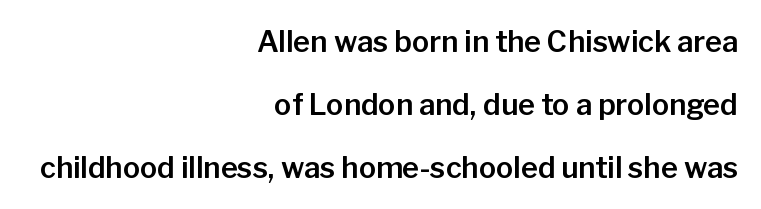
Grotesque or geometric, the face here clearly has no serifs. The paragraph shown leans on its right margin. How would I describe the line gaps? Wide and relaxed. Style check: upright.
